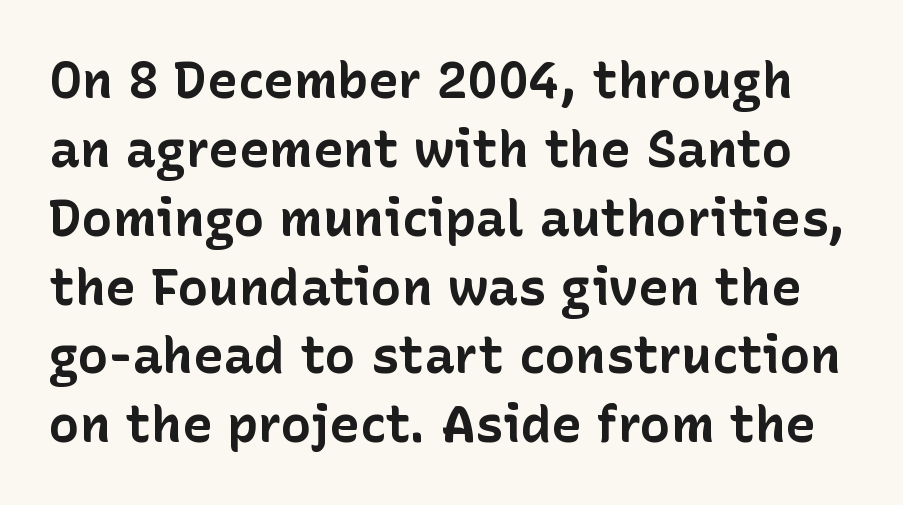
The image shows 51 px bold sans-serif type, upright; set normal line spacing (1.35x), normal letter spacing, not underlined; low stroke contrast and a medium x-height.
